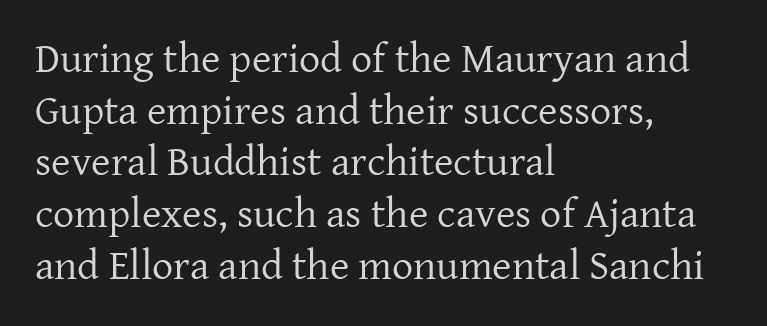
Q: Is the text bold? A: No.
Q: Is the text italic (slanted)? A: No, it is upright.
Q: Is the typeface a serif or a sans-serif typeface? A: Serif.
Q: Is the text underlined? A: No.
Q: How is the paragraph aligned? A: Left-aligned.
Q: Is the spacing between letters normal or unusually wide? A: Normal.
Q: Width (condensed, normal, or wide)? A: Normal.
Q: Stroke contrast? A: Low.
Q: x-height? A: Medium.
Q: Monospaced? A: No.
